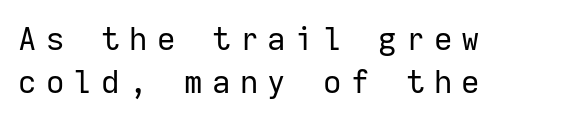
{"serif": "no", "italic": "no", "bold": "no", "weight": "regular", "width": "normal", "stroke_contrast": "low", "x_height": "medium", "monospaced": "yes", "underline": "no", "align": "left", "line_spacing": "normal", "line_spacing_ratio": 1.35, "letter_spacing": "wide", "letter_spacing_em": 0.29, "glyph_px": 32}
